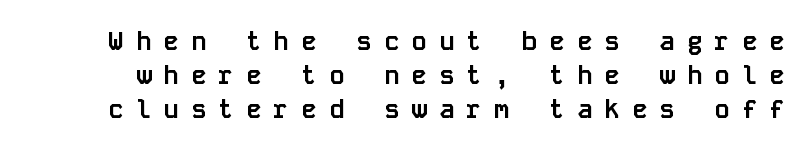
The designer left line spacing at the default. Quick note: not italic, upright. Spacing between characters has been opened up far beyond the box default. These words are printed bold, with thick strokes throughout. Check the space under the baseline: it is left empty.
